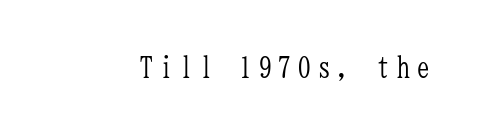
{"serif": "yes", "italic": "no", "bold": "no", "weight": "light", "width": "condensed", "stroke_contrast": "low", "x_height": "medium", "monospaced": "yes", "underline": "no", "glyph_px": 29}
